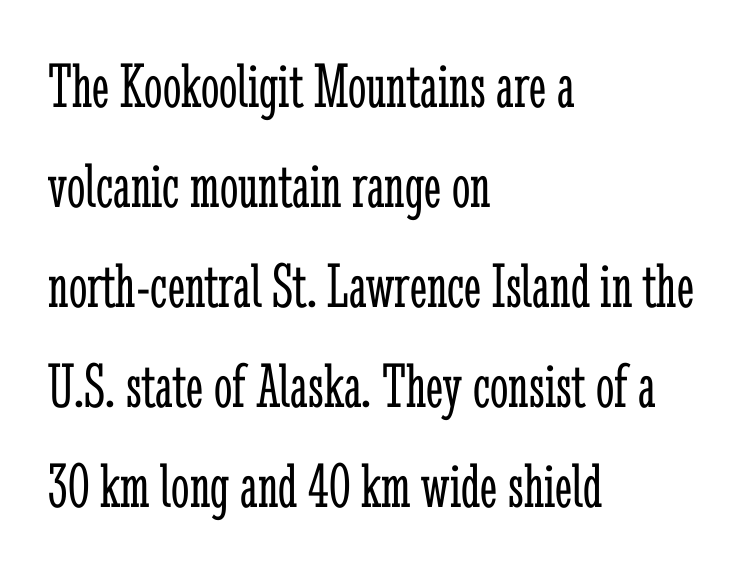
The space directly below the letters is spotless. The passage shown has conventional tracking throughout. Letters have the restrained weight of plain body copy at most. Style check: upright. Where is the straight margin? On the left.
